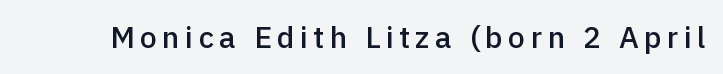
Q: Is the text bold? A: Semi-bold.
Q: Is the text italic (slanted)? A: No, it is upright.
Q: Is the typeface a serif or a sans-serif typeface? A: Sans-serif.
Q: Is the text underlined? A: No.
Q: Width (condensed, normal, or wide)? A: Normal.
Q: x-height? A: Medium.
Q: Monospaced? A: No.
